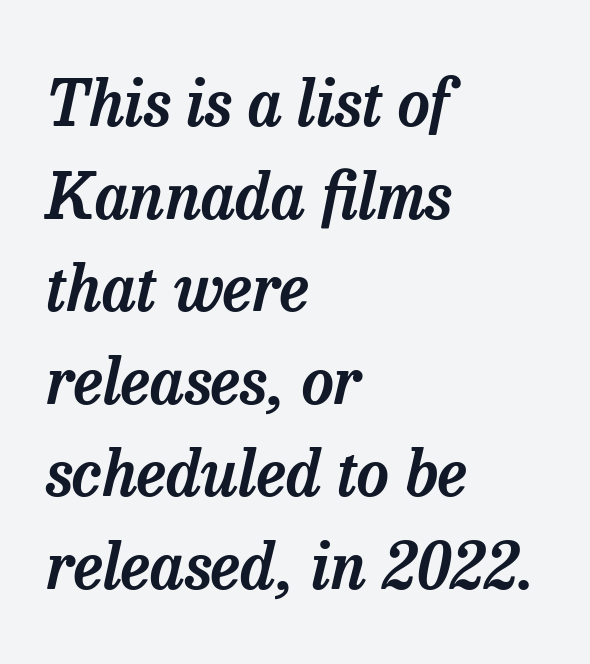
{"serif": "yes", "italic": "yes", "lean": "right", "slant_degrees": 13, "width": "normal", "stroke_contrast": "low", "x_height": "medium", "monospaced": "no", "underline": "no", "align": "left", "line_spacing": "normal", "line_spacing_ratio": 1.47, "letter_spacing": "normal", "letter_spacing_em": 0.0, "glyph_px": 63}
